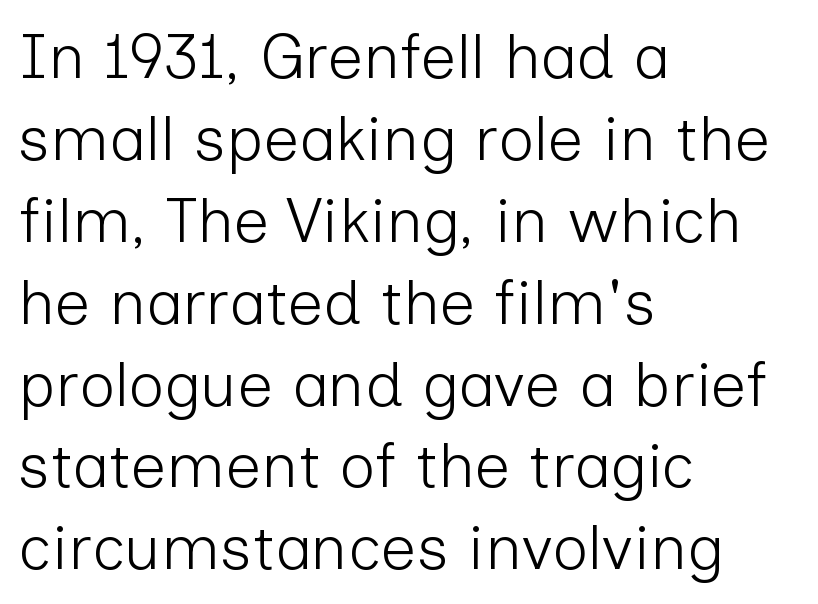
Q: Is the text bold? A: No.
Q: Is the text italic (slanted)? A: No, it is upright.
Q: Is the typeface a serif or a sans-serif typeface? A: Sans-serif.
Q: Is the text underlined? A: No.
Q: How is the paragraph aligned? A: Left-aligned.
Q: Is the spacing between letters normal or unusually wide? A: Normal.
Q: Is the spacing between lines tight, normal or loose? A: Normal.
Q: Width (condensed, normal, or wide)? A: Normal.
Q: Stroke contrast? A: Low.
Q: x-height? A: Medium.
Q: Monospaced? A: No.
